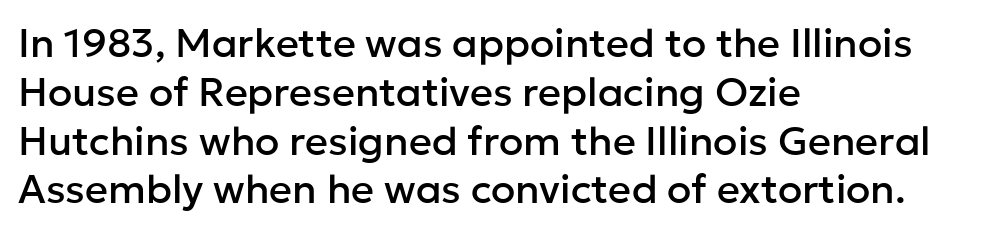
Q: Is the text italic (slanted)? A: No, it is upright.
Q: Is the typeface a serif or a sans-serif typeface? A: Sans-serif.
Q: Is the text underlined? A: No.
Q: How is the paragraph aligned? A: Left-aligned.
Q: Is the spacing between letters normal or unusually wide? A: Normal.
Q: Width (condensed, normal, or wide)? A: Normal.
Q: Stroke contrast? A: Low.
Q: x-height? A: Medium.
Q: Monospaced? A: No.
